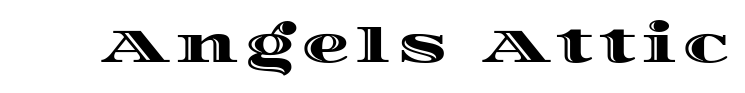
A clean baseline with only descenders dipping below it. Think of a printed novel: that variable character pitch is what you see here. Posture: straight, roman, zero tilt.
